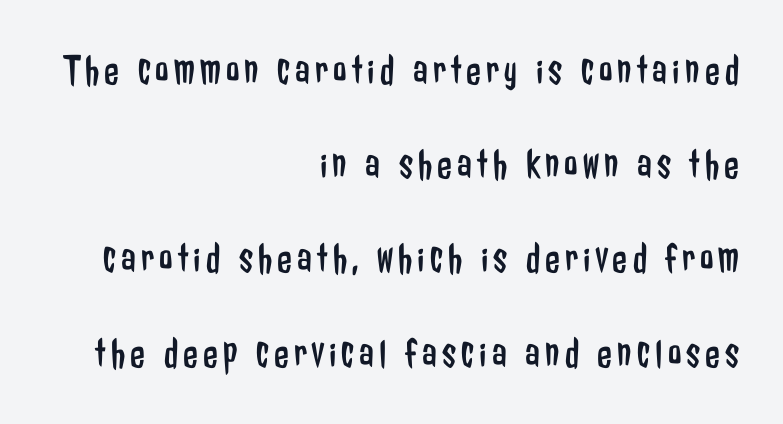
Q: Is the text bold? A: No.
Q: Is the text italic (slanted)? A: No, it is upright.
Q: Is the typeface a serif or a sans-serif typeface? A: Sans-serif.
Q: Is the text underlined? A: No.
Q: How is the paragraph aligned? A: Right-aligned.
Q: Is the spacing between lines tight, normal or loose? A: Loose.
Q: Width (condensed, normal, or wide)? A: Condensed.
Q: Stroke contrast? A: Low.
Q: x-height? A: Medium.
Q: Monospaced? A: No.
